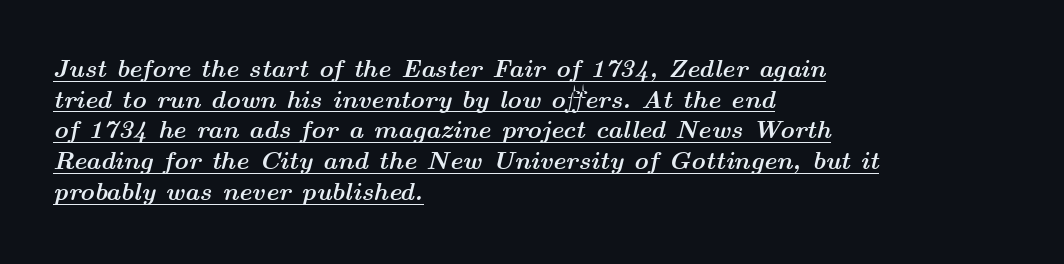
The image shows 25 px bold type, italic (leaning right); set left-aligned, line spacing 1.23x, normal letter spacing, underlined.
